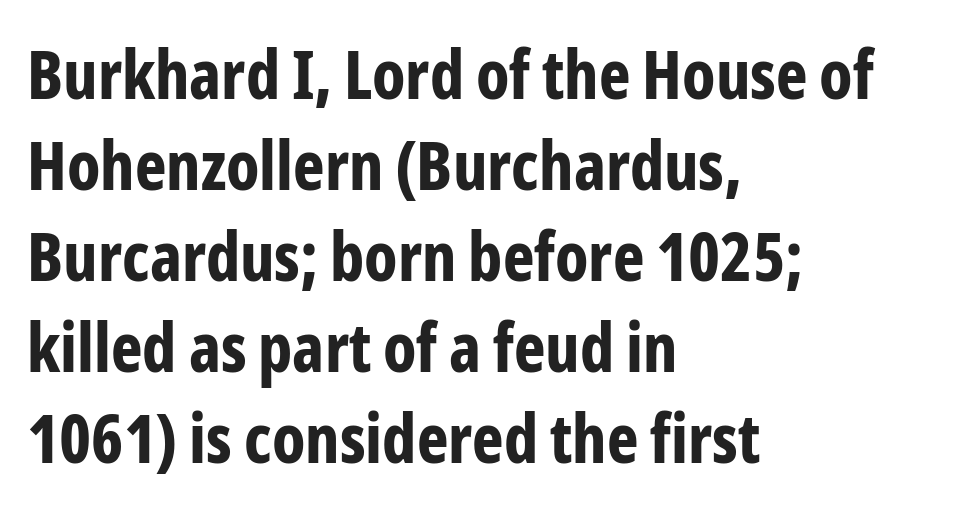
Q: Is the text bold? A: Yes.
Q: Is the text italic (slanted)? A: No, it is upright.
Q: Is the typeface a serif or a sans-serif typeface? A: Sans-serif.
Q: Is the text underlined? A: No.
Q: How is the paragraph aligned? A: Left-aligned.
Q: Is the spacing between letters normal or unusually wide? A: Normal.
Q: Is the spacing between lines tight, normal or loose? A: Normal.
Q: Width (condensed, normal, or wide)? A: Condensed.
Q: Stroke contrast? A: Low.
Q: x-height? A: Medium.
Q: Monospaced? A: No.
